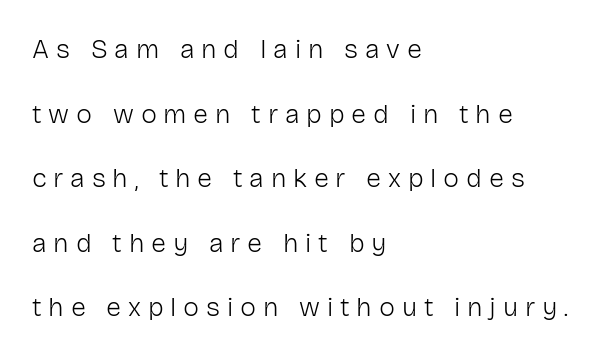
The image shows 27 px text type, upright; set left-aligned, loose line spacing (2.39x), unusually wide letter spacing (+0.25 em), not underlined.
